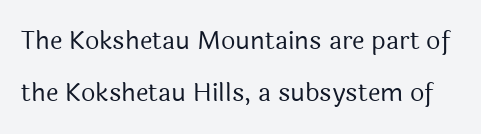
Quick note: underline off. Weight class: somewhere from thin through regular. Between one letter and the next there's only the usual sliver of space. The rendering uses a large line-height, opening up the rows. A typesetter would mark this as roman, not italic.
